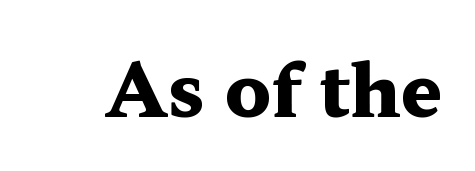
Bare-footed words on every line. Unlike a clean sans, this face finishes its strokes with serifs. The letters advance in unequal steps, a hallmark of proportional type. Rendered with straight, roman letterforms. As a designer I'd log this as weight 700, bold. Observe the ordinary spacing: letters are neighbours, not strangers.
